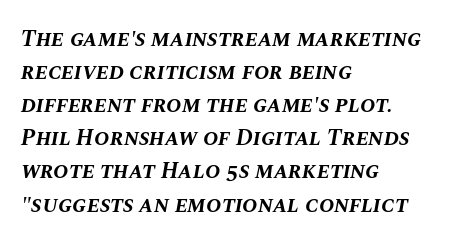
The image shows 23 px bold type, italic (leaning right); set left-aligned, normal line spacing (1.44x), normal letter spacing, not underlined.
